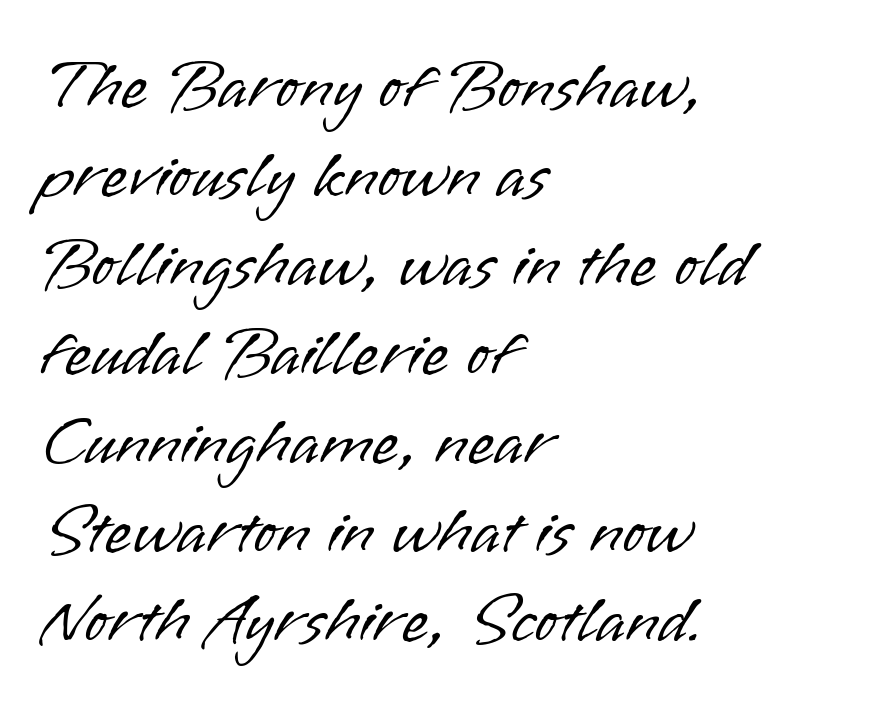
{"serif": "no", "bold": "no", "weight": "light", "width": "normal", "stroke_contrast": "low", "x_height": "small", "monospaced": "no", "underline": "no", "align": "left", "line_spacing": "normal", "line_spacing_ratio": 1.29, "letter_spacing": "normal", "letter_spacing_em": 0.0, "glyph_px": 69}
